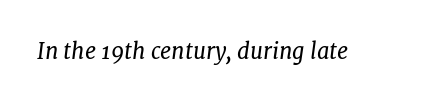
{"italic": "yes", "lean": "right", "slant_degrees": 7, "bold": "no", "underline": "no", "letter_spacing": "normal", "letter_spacing_em": 0.0, "glyph_px": 22}
